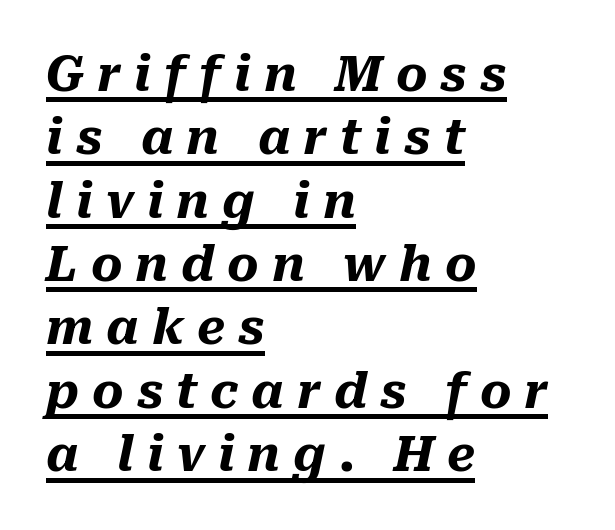
{"italic": "yes", "lean": "right", "slant_degrees": 10, "bold": "yes", "weight": "heavy", "width": "normal", "stroke_contrast": "medium", "x_height": "medium", "monospaced": "no", "underline": "yes", "align": "left", "line_spacing": "normal", "line_spacing_ratio": 1.32, "letter_spacing": "wide", "letter_spacing_em": 0.27, "glyph_px": 48}
